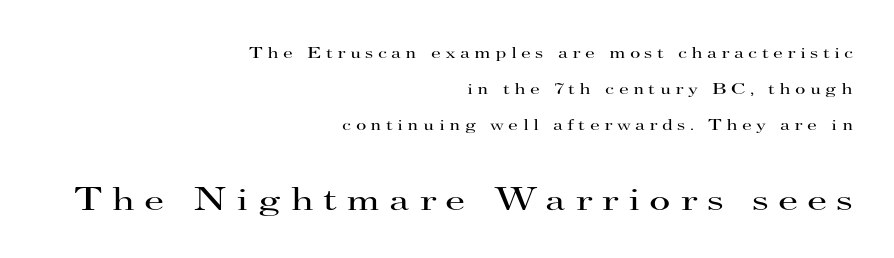
Q: Is the text bold? A: No.
Q: Is the text italic (slanted)? A: No, it is upright.
Q: Is the typeface a serif or a sans-serif typeface? A: Serif.
Q: Is the text underlined? A: No.
Q: How is the paragraph aligned? A: Right-aligned.
Q: Is the spacing between letters normal or unusually wide? A: Unusually wide.
Q: Is the spacing between lines tight, normal or loose? A: Loose.
Q: Which block of text is set in a larger size, the first (top) or the second (bottom)? A: The second (bottom) one.
Q: Width (condensed, normal, or wide)? A: Wide.
Q: Stroke contrast? A: High.
Q: x-height? A: Small.
Q: Monospaced? A: No.
